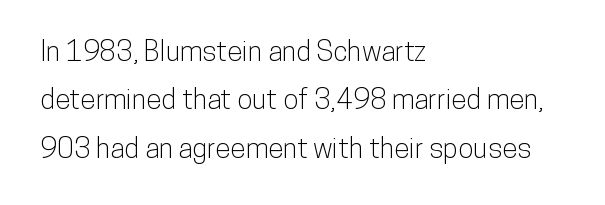
Q: Is the text italic (slanted)? A: No, it is upright.
Q: Is the typeface a serif or a sans-serif typeface? A: Sans-serif.
Q: Is the text underlined? A: No.
Q: How is the paragraph aligned? A: Left-aligned.
Q: Is the spacing between letters normal or unusually wide? A: Normal.
Q: Width (condensed, normal, or wide)? A: Condensed.
Q: Stroke contrast? A: Low.
Q: x-height? A: Medium.
Q: Monospaced? A: No.
